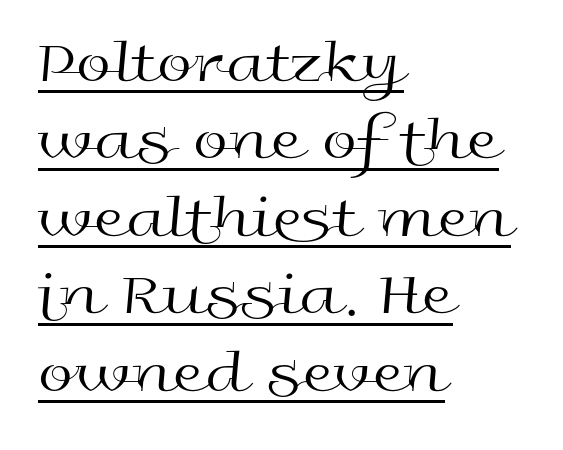
The image shows 63 px regular-weight, wide sans-serif type, upright; set left-aligned, line spacing 1.23x, normal letter spacing, underlined; a medium x-height.
